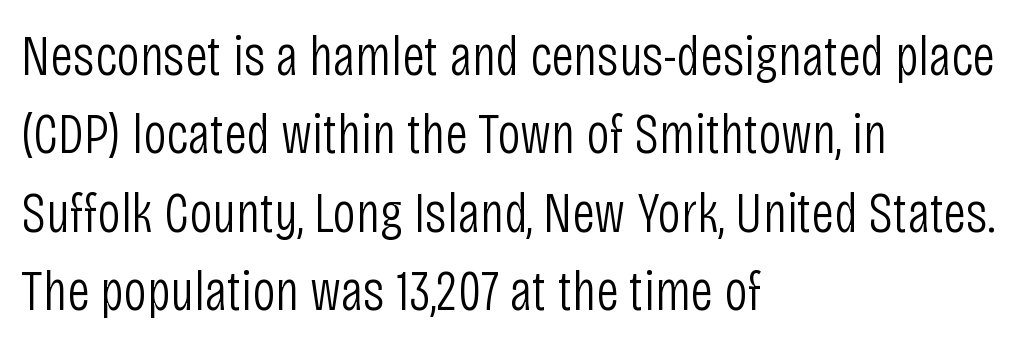
The image shows 58 px light, condensed sans-serif type, upright; set left-aligned, normal line spacing (1.35x), normal letter spacing, not underlined; low stroke contrast and a large x-height.
